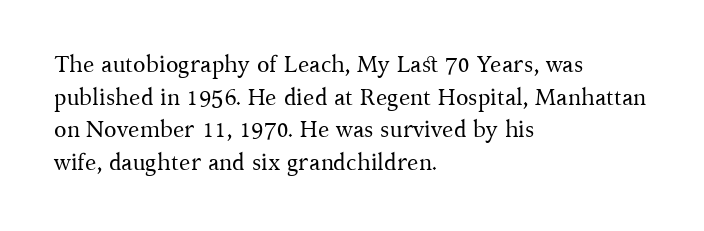
Characters follow at the spacing the type designer built in. The letterforms sit at book weight or below. Rendered with straight, roman letterforms. The rows are spaced the way most documents space them. The strip under each line holds only bare page.
